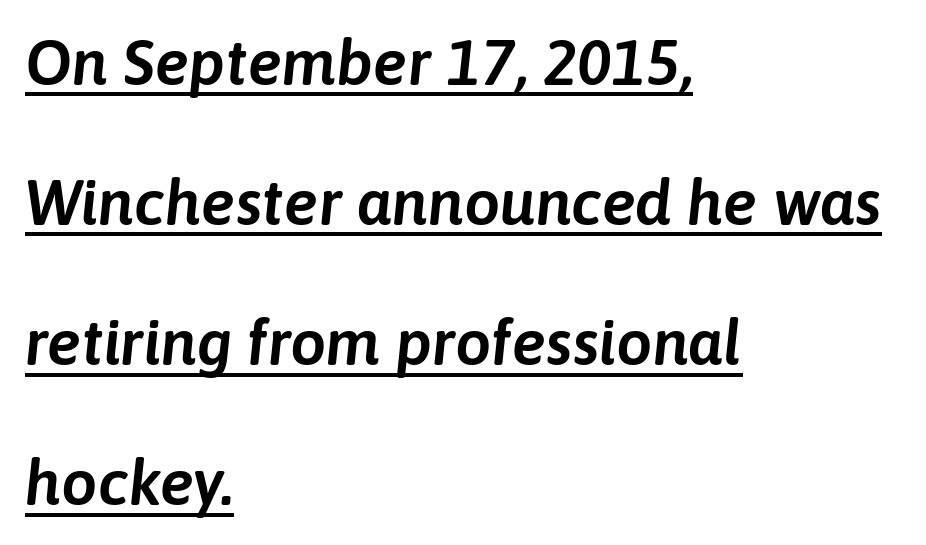
The image shows 64 px text type, italic (leaning right); set left-aligned, loose line spacing (2.19x), normal letter spacing, underlined; low stroke contrast and a medium x-height.
